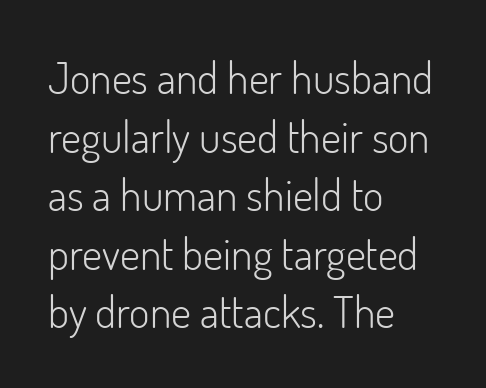
{"serif": "no", "italic": "no", "bold": "no", "weight": "light", "width": "normal", "stroke_contrast": "low", "x_height": "small", "monospaced": "no", "underline": "no", "align": "left", "line_spacing": "normal", "line_spacing_ratio": 1.33, "letter_spacing": "normal", "letter_spacing_em": 0.0, "glyph_px": 44}
